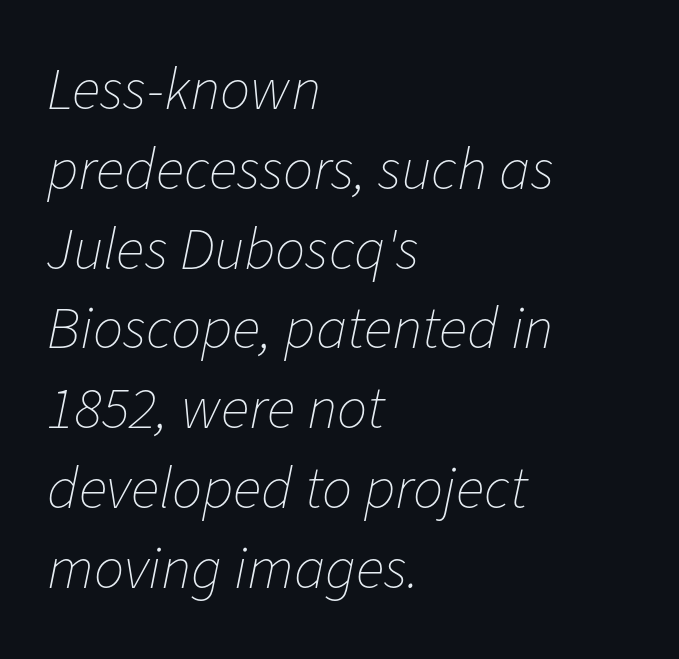
The typeface has the unassuming heft of standard copy or less. Does the lettering tilt? It does — this is italic. Think of a printed novel: that variable character pitch is what you see here. Descenders are the only things crossing below the line. Students, note that the glyphs here touch the page at normal intervals. The typesetter chose a ragged-right arrangement here.
